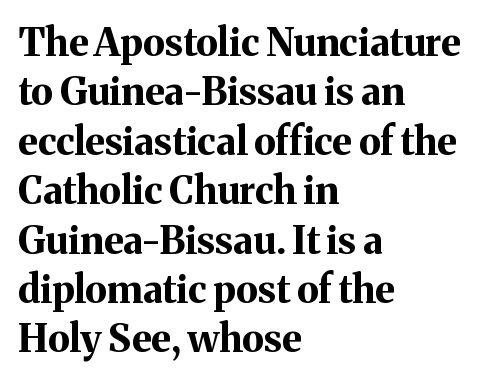
{"serif": "yes", "italic": "no", "bold": "yes", "weight": "bold", "width": "normal", "stroke_contrast": "medium", "x_height": "medium", "monospaced": "no", "underline": "no", "align": "left", "line_spacing": "normal", "line_spacing_ratio": 1.3, "letter_spacing": "normal", "letter_spacing_em": 0.0, "glyph_px": 38}
